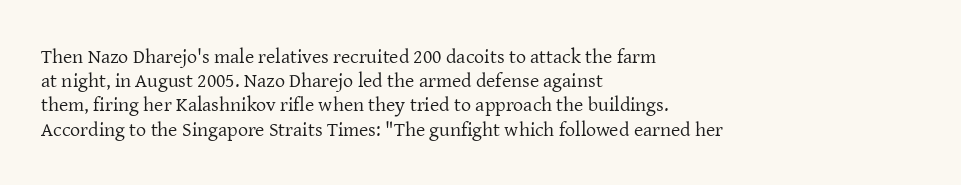
{"italic": "no", "bold": "no", "underline": "no", "align": "left", "line_spacing_ratio": 1.21, "letter_spacing": "normal", "letter_spacing_em": 0.0, "glyph_px": 20}
